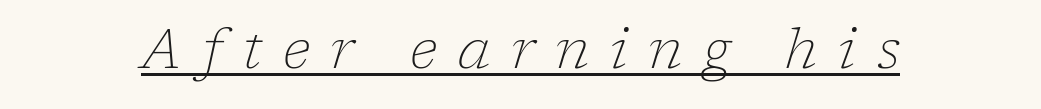
The image shows 56 px thin serif type, italic (leaning right); set unusually wide letter spacing (+0.37 em), underlined; low stroke contrast and a medium x-height.
